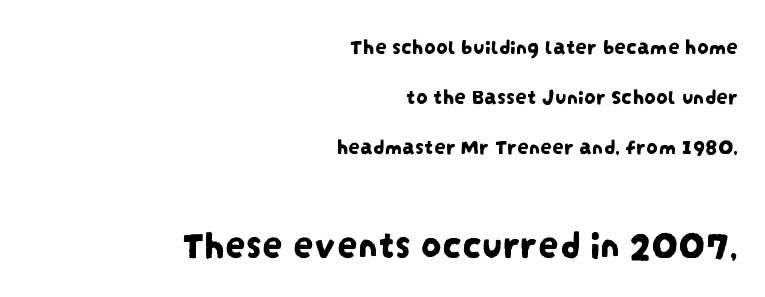
Q: Is the typeface a serif or a sans-serif typeface? A: Sans-serif.
Q: Is the text underlined? A: No.
Q: How is the paragraph aligned? A: Right-aligned.
Q: Is the spacing between letters normal or unusually wide? A: Normal.
Q: Is the spacing between lines tight, normal or loose? A: Loose.
Q: Which block of text is set in a larger size, the first (top) or the second (bottom)? A: The second (bottom) one.
Q: Width (condensed, normal, or wide)? A: Condensed.
Q: Stroke contrast? A: Low.
Q: x-height? A: Large.
Q: Monospaced? A: No.
